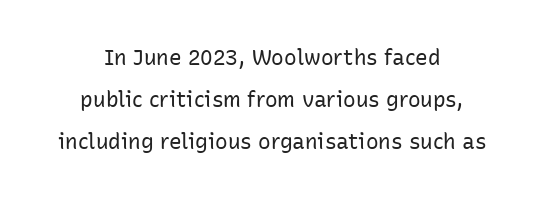
The image shows 21 px text type, upright; set centered, loose line spacing (1.99x), normal letter spacing, not underlined.
